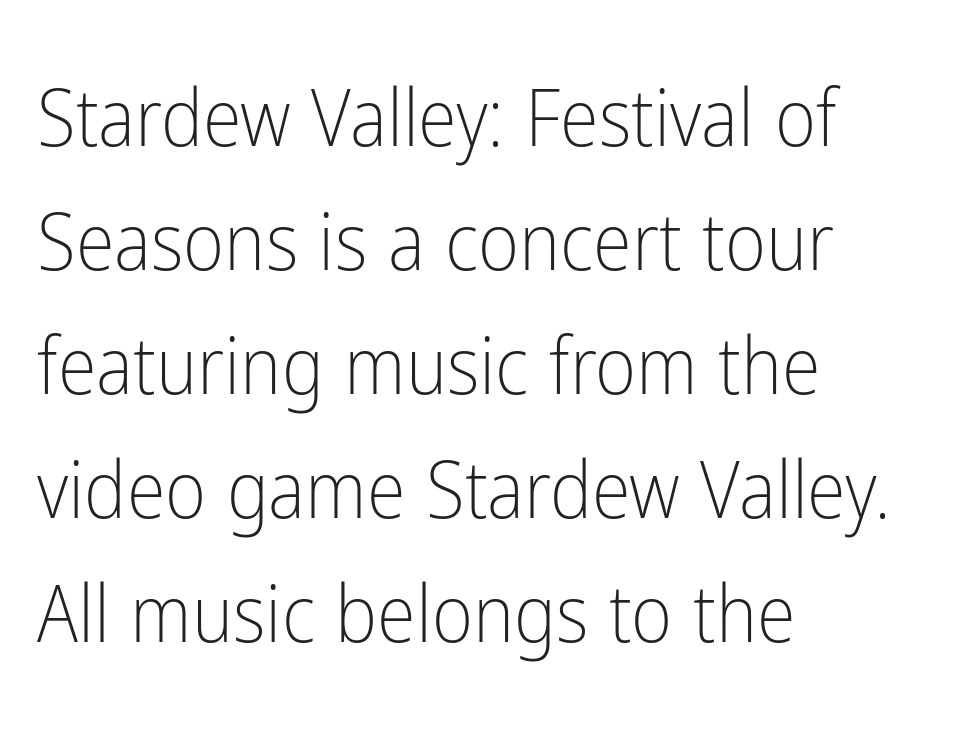
Q: Is the text bold? A: No.
Q: Is the text italic (slanted)? A: No, it is upright.
Q: Is the typeface a serif or a sans-serif typeface? A: Sans-serif.
Q: Is the text underlined? A: No.
Q: How is the paragraph aligned? A: Left-aligned.
Q: Is the spacing between letters normal or unusually wide? A: Normal.
Q: Is the spacing between lines tight, normal or loose? A: Normal.
Q: Width (condensed, normal, or wide)? A: Condensed.
Q: Stroke contrast? A: Low.
Q: x-height? A: Medium.
Q: Monospaced? A: No.
